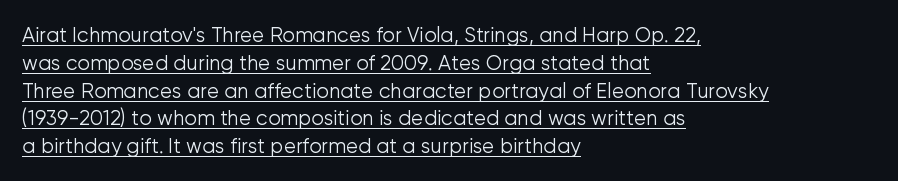
These characters rest on top of a visible drawn line. The strokes carry an ordinary text weight at most. Posture: straight, roman, zero tilt. The vertical gap from one line to the next is medium. A classic flush-left, rag-right setting is used for this passage. The rendering keeps characters at their native spacing.
